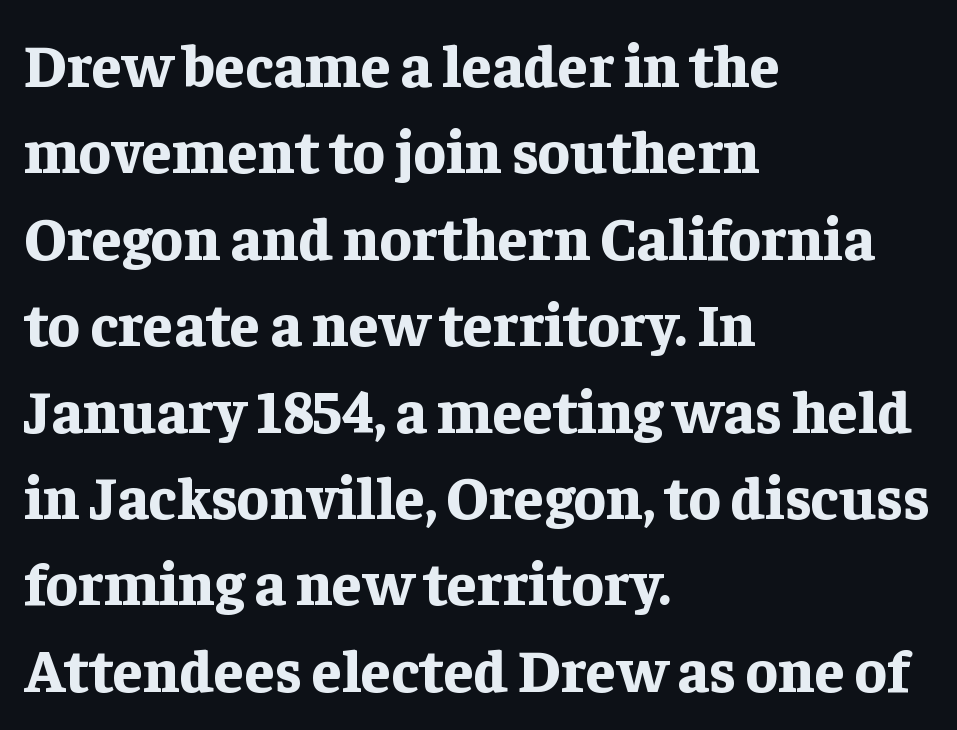
{"serif": "yes", "italic": "no", "bold": "yes", "weight": "bold", "width": "normal", "stroke_contrast": "low", "x_height": "medium", "monospaced": "no", "underline": "no", "align": "left", "line_spacing": "normal", "line_spacing_ratio": 1.44, "letter_spacing": "normal", "letter_spacing_em": 0.0, "glyph_px": 60}
